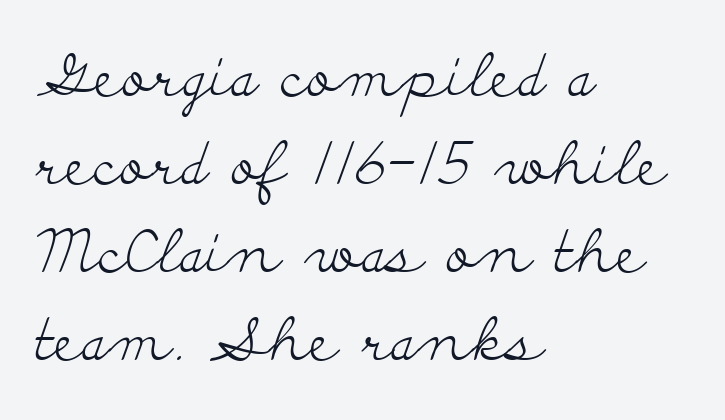
The image shows 59 px light, wide serif type; set left-aligned, normal line spacing (1.49x), normal letter spacing, not underlined; low stroke contrast and a small x-height.
